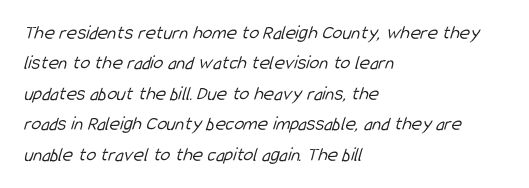
The image shows 20 px text type; set left-aligned, normal line spacing (1.52x), normal letter spacing, not underlined.
